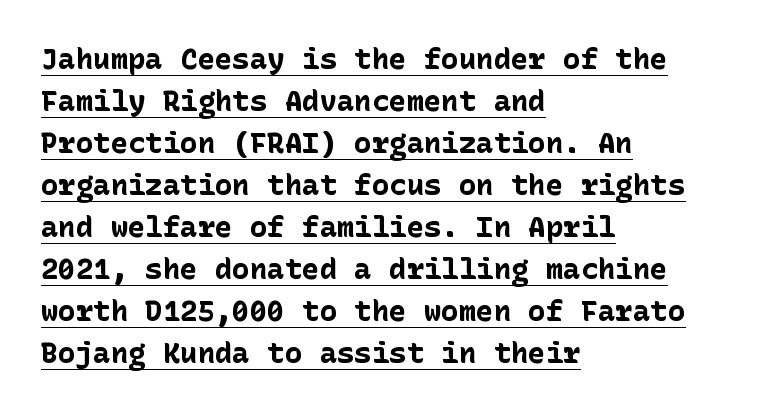
{"serif": "no", "italic": "no", "bold": "yes", "weight": "bold", "width": "normal", "stroke_contrast": "low", "x_height": "medium", "underline": "yes", "align": "left", "line_spacing": "normal", "line_spacing_ratio": 1.45, "letter_spacing": "normal", "letter_spacing_em": 0.0, "glyph_px": 29}
